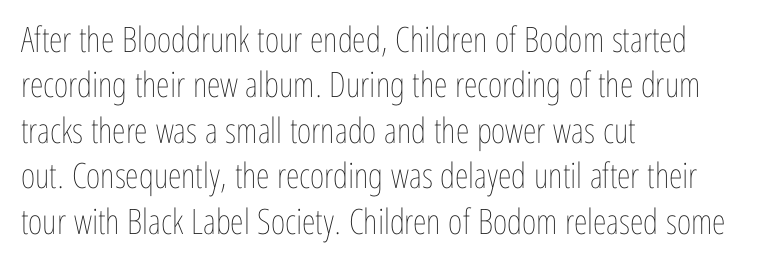
Q: Is the text bold? A: No.
Q: Is the text italic (slanted)? A: No, it is upright.
Q: Is the text underlined? A: No.
Q: How is the paragraph aligned? A: Left-aligned.
Q: Is the spacing between letters normal or unusually wide? A: Normal.
Q: Is the spacing between lines tight, normal or loose? A: Normal.
Q: Width (condensed, normal, or wide)? A: Condensed.
Q: Stroke contrast? A: Low.
Q: x-height? A: Medium.
Q: Monospaced? A: No.
